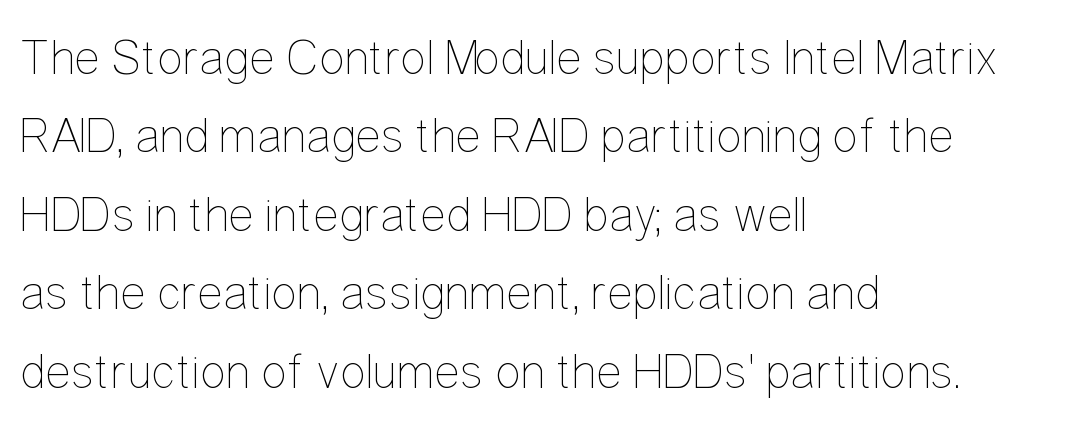
The image shows 49 px thin, condensed type, upright; set left-aligned, normal line spacing (1.6x), normal letter spacing, not underlined; low stroke contrast and a medium x-height.
